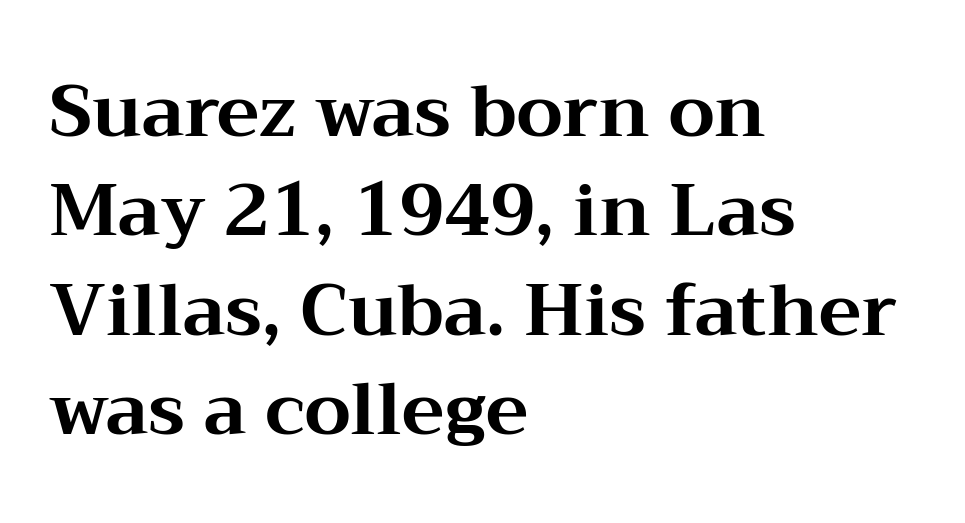
{"serif": "yes", "italic": "no", "bold": "yes", "weight": "bold", "width": "wide", "stroke_contrast": "medium", "x_height": "medium", "monospaced": "no", "underline": "no", "align": "left", "line_spacing": "normal", "line_spacing_ratio": 1.38, "letter_spacing": "normal", "letter_spacing_em": 0.0, "glyph_px": 72}
